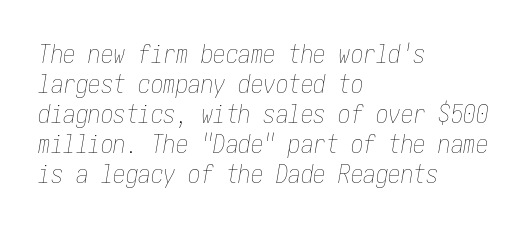
Q: Is the text bold? A: No.
Q: Is the text italic (slanted)? A: Yes, it leans right by about 10 degrees.
Q: Is the text underlined? A: No.
Q: How is the paragraph aligned? A: Left-aligned.
Q: Is the spacing between letters normal or unusually wide? A: Normal.
